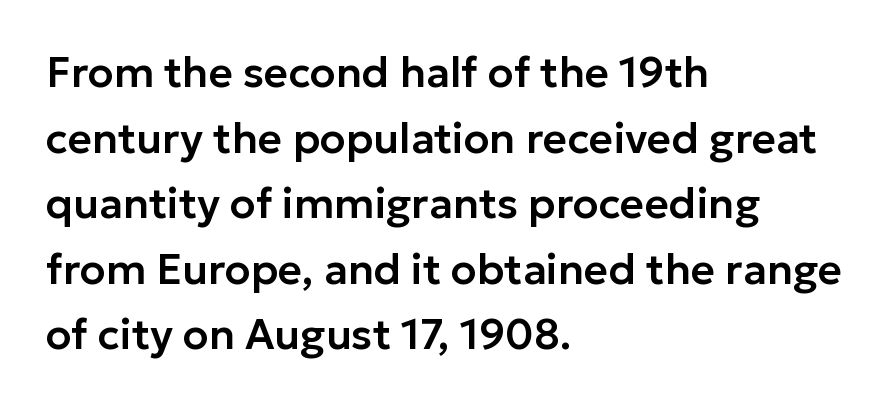
The image shows 42 px sans-serif type, upright; set left-aligned, normal line spacing (1.56x), normal letter spacing, not underlined; low stroke contrast and a medium x-height.
